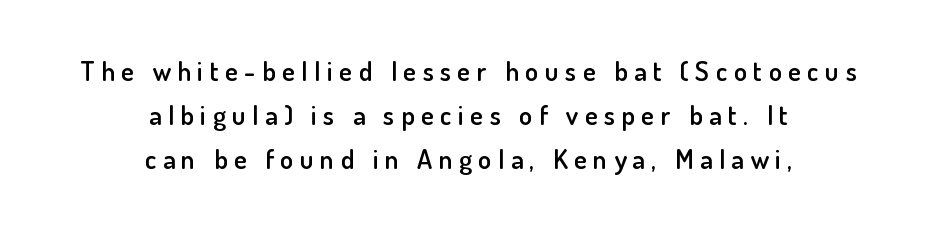
In CSS terms this would be text-align: center. Students, observe: this is what conventionally led text looks like. Is there any slant? The stems are plumb. Spacing between characters has been opened up far beyond the box default. Emphasis by weight is partial: semibold.
